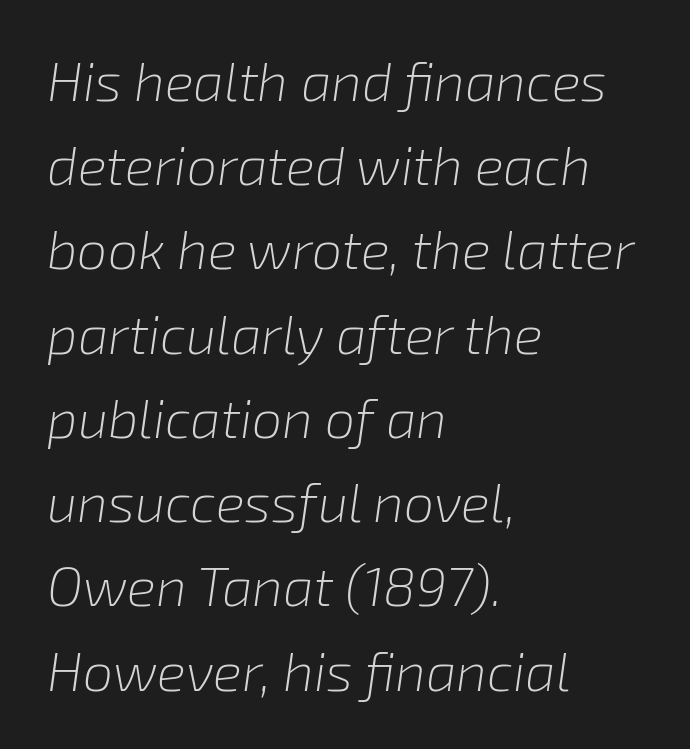
{"italic": "yes", "lean": "right", "slant_degrees": 8, "bold": "no", "weight": "light", "width": "normal", "stroke_contrast": "low", "x_height": "medium", "monospaced": "no", "underline": "no", "align": "left", "line_spacing": "normal", "line_spacing_ratio": 1.56, "letter_spacing": "normal", "letter_spacing_em": 0.0, "glyph_px": 54}
